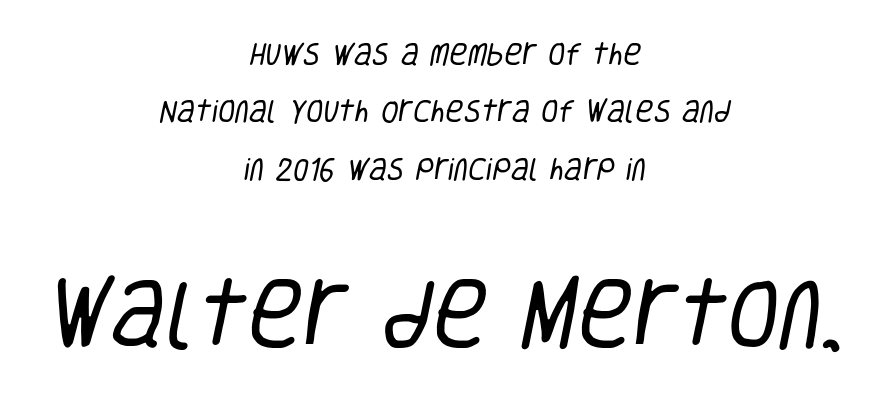
Q: Is the text bold? A: No.
Q: Is the typeface a serif or a sans-serif typeface? A: Sans-serif.
Q: Is the text underlined? A: No.
Q: How is the paragraph aligned? A: Centered.
Q: Is the spacing between letters normal or unusually wide? A: Normal.
Q: Is the spacing between lines tight, normal or loose? A: Loose.
Q: Which block of text is set in a larger size, the first (top) or the second (bottom)? A: The second (bottom) one.
Q: Width (condensed, normal, or wide)? A: Condensed.
Q: Stroke contrast? A: Low.
Q: x-height? A: Large.
Q: Monospaced? A: No.
